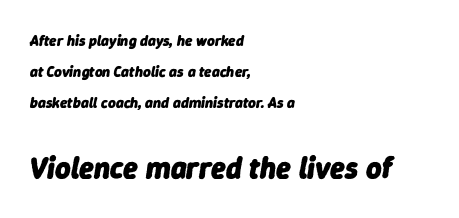
These lines were composed using italics. Lines of text with bare space underneath. Varying glyph widths throughout — classic text-font behaviour. Every row of glyphs begins at an identical x-position on the left.
